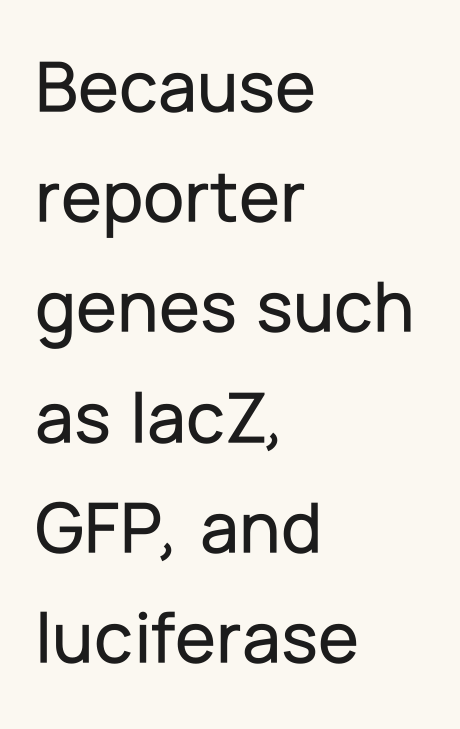
Q: Is the text italic (slanted)? A: No, it is upright.
Q: Is the typeface a serif or a sans-serif typeface? A: Sans-serif.
Q: Is the text underlined? A: No.
Q: How is the paragraph aligned? A: Left-aligned.
Q: Is the spacing between letters normal or unusually wide? A: Normal.
Q: Is the spacing between lines tight, normal or loose? A: Normal.
Q: Width (condensed, normal, or wide)? A: Normal.
Q: Stroke contrast? A: Low.
Q: x-height? A: Medium.
Q: Monospaced? A: No.
